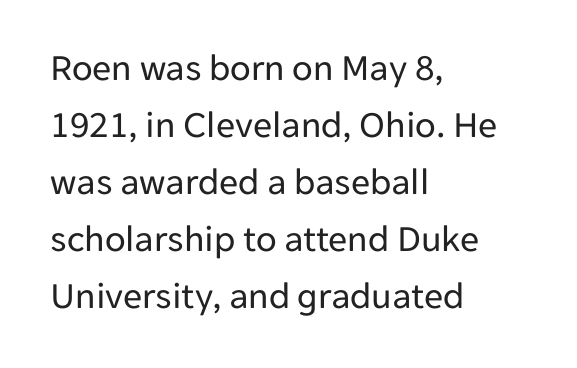
Q: Is the text bold? A: No.
Q: Is the text italic (slanted)? A: No, it is upright.
Q: Is the typeface a serif or a sans-serif typeface? A: Sans-serif.
Q: Is the text underlined? A: No.
Q: How is the paragraph aligned? A: Left-aligned.
Q: Is the spacing between letters normal or unusually wide? A: Normal.
Q: Is the spacing between lines tight, normal or loose? A: Normal.
Q: Width (condensed, normal, or wide)? A: Normal.
Q: Stroke contrast? A: Low.
Q: x-height? A: Medium.
Q: Monospaced? A: No.
